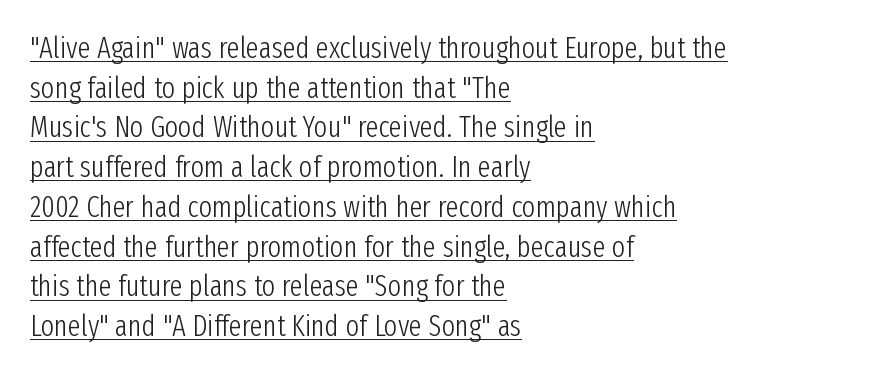
The image shows 29 px light, condensed sans-serif type, upright; set left-aligned, normal line spacing (1.37x), normal letter spacing, underlined; low stroke contrast and a medium x-height.
